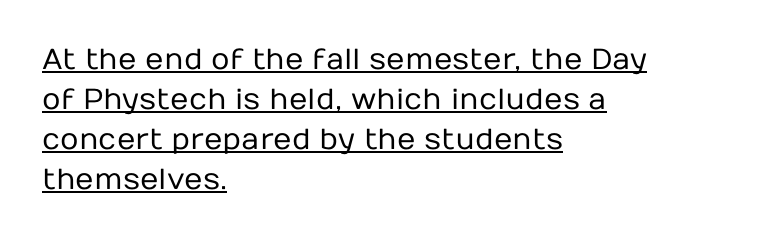
Q: Is the text bold? A: No.
Q: Is the text italic (slanted)? A: No, it is upright.
Q: Is the typeface a serif or a sans-serif typeface? A: Sans-serif.
Q: Is the text underlined? A: Yes.
Q: How is the paragraph aligned? A: Left-aligned.
Q: Is the spacing between letters normal or unusually wide? A: Normal.
Q: Is the spacing between lines tight, normal or loose? A: Normal.
Q: Width (condensed, normal, or wide)? A: Normal.
Q: Stroke contrast? A: Low.
Q: x-height? A: Medium.
Q: Monospaced? A: No.
